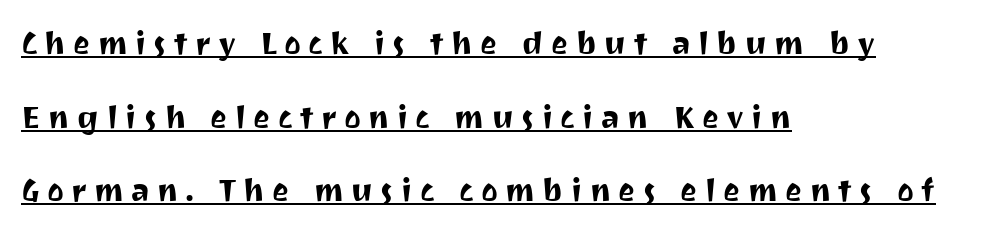
The font's upright variant was chosen for this text. Look at the bottom of the vertical strokes: they stop flat, with no serifs. Visually the block forms a straight wall on the left and a jagged coastline on the right. Each word looks stretched out because of the extra space between its letters. Note the varied advance widths — an 'i' is clearly narrower than an 'm'.
